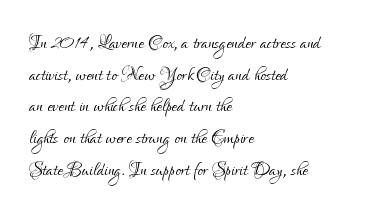
Q: Is the text bold? A: No.
Q: Is the text italic (slanted)? A: Yes.
Q: Is the text underlined? A: No.
Q: How is the paragraph aligned? A: Left-aligned.
Q: Is the spacing between letters normal or unusually wide? A: Normal.
Q: Is the spacing between lines tight, normal or loose? A: Normal.
